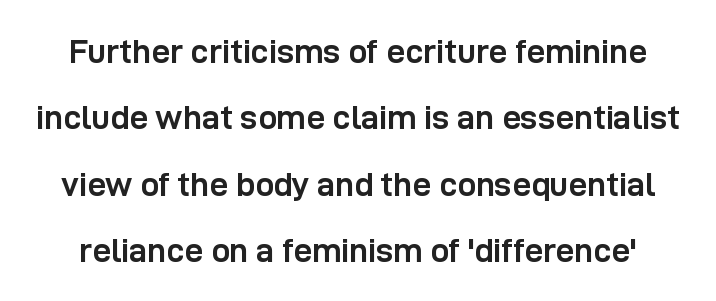
{"serif": "no", "italic": "no", "bold": "yes", "weight": "semibold", "width": "normal", "stroke_contrast": "low", "x_height": "medium", "monospaced": "no", "underline": "no", "line_spacing": "loose", "line_spacing_ratio": 2.01, "letter_spacing": "normal", "letter_spacing_em": 0.0, "glyph_px": 33}
